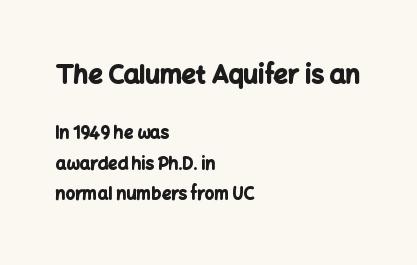
Q: Is the text bold? A: Yes.
Q: Is the text italic (slanted)? A: No, it is upright.
Q: Is the text underlined? A: No.
Q: How is the paragraph aligned? A: Left-aligned.
Q: Is the spacing between letters normal or unusually wide? A: Normal.
Q: Which block of text is set in a larger size, the first (top) or the second (bottom)? A: The first (top) one.
